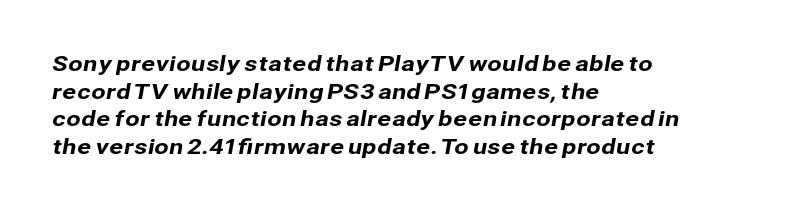
{"underline": "no", "align": "left", "line_spacing": "normal", "line_spacing_ratio": 1.32, "letter_spacing": "normal", "letter_spacing_em": 0.0, "glyph_px": 21}
